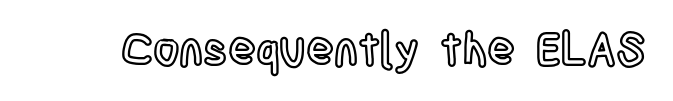
The image shows 46 px condensed type, upright; set normal letter spacing, not underlined; a large x-height.
